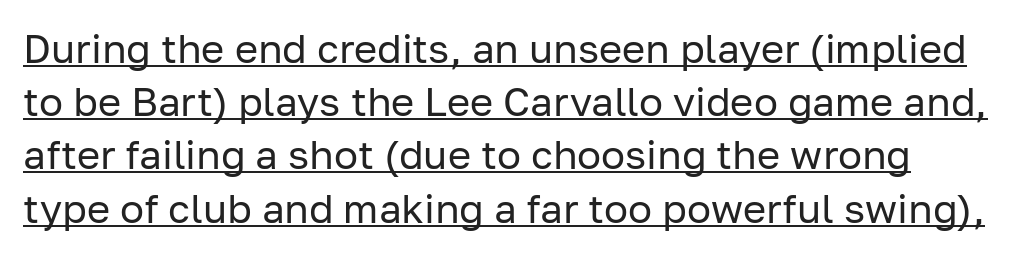
The image shows 40 px regular-weight sans-serif type, upright; set normal line spacing (1.33x), normal letter spacing, underlined; low stroke contrast and a medium x-height.
